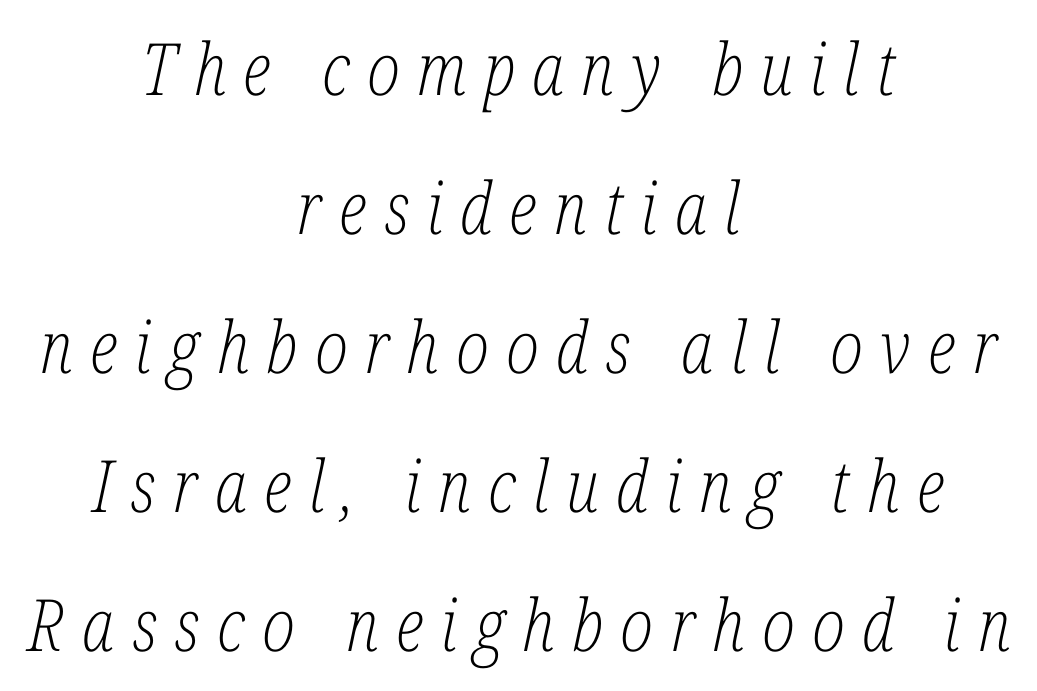
The image shows 72 px light, condensed serif type, italic (leaning right); set centered, loose line spacing (1.93x), unusually wide letter spacing (+0.24 em), not underlined; low stroke contrast and a medium x-height.
